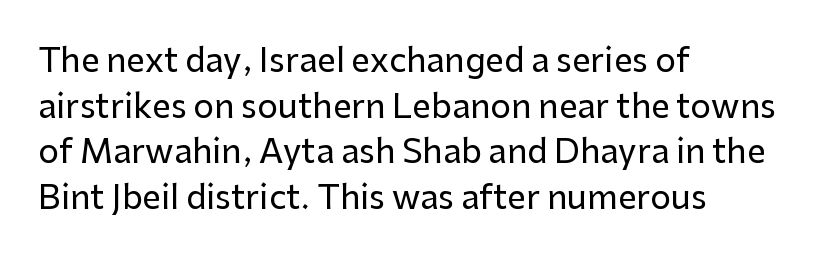
Q: Is the text italic (slanted)? A: No, it is upright.
Q: Is the typeface a serif or a sans-serif typeface? A: Sans-serif.
Q: Is the text underlined? A: No.
Q: How is the paragraph aligned? A: Left-aligned.
Q: Is the spacing between letters normal or unusually wide? A: Normal.
Q: Is the spacing between lines tight, normal or loose? A: Normal.
Q: Width (condensed, normal, or wide)? A: Normal.
Q: Stroke contrast? A: Low.
Q: x-height? A: Medium.
Q: Monospaced? A: No.
